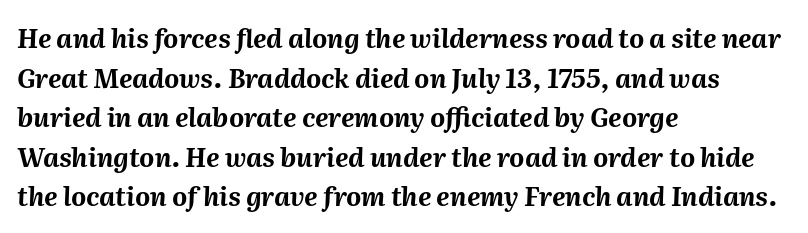
The image shows 26 px bold type, italic (leaning right); set left-aligned, normal line spacing (1.52x), normal letter spacing, not underlined.
